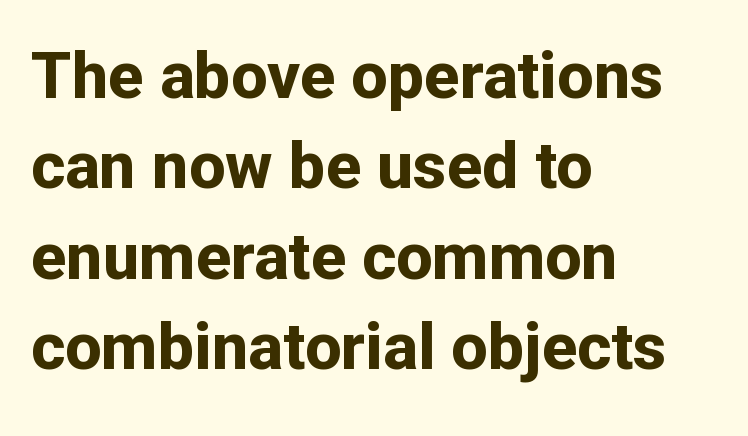
Q: Is the text bold? A: Yes.
Q: Is the text italic (slanted)? A: No, it is upright.
Q: Is the typeface a serif or a sans-serif typeface? A: Sans-serif.
Q: Is the text underlined? A: No.
Q: How is the paragraph aligned? A: Left-aligned.
Q: Is the spacing between letters normal or unusually wide? A: Normal.
Q: Is the spacing between lines tight, normal or loose? A: Normal.
Q: Width (condensed, normal, or wide)? A: Normal.
Q: Stroke contrast? A: Low.
Q: x-height? A: Medium.
Q: Monospaced? A: No.
